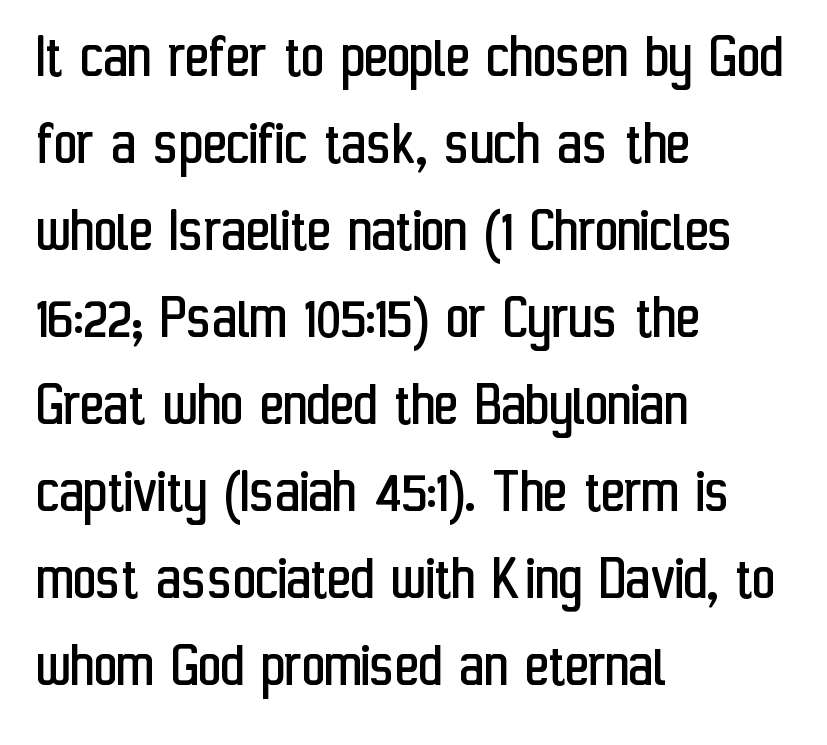
Notice how the stems are strictly vertical — no italics here. You could call the tracking neutral — neither tight nor loose. The rendering uses natural spacing where letterforms have individual widths. The designer went with a sans here, leaving each stem footless. One glance says typical: line gaps are just what's usual.
